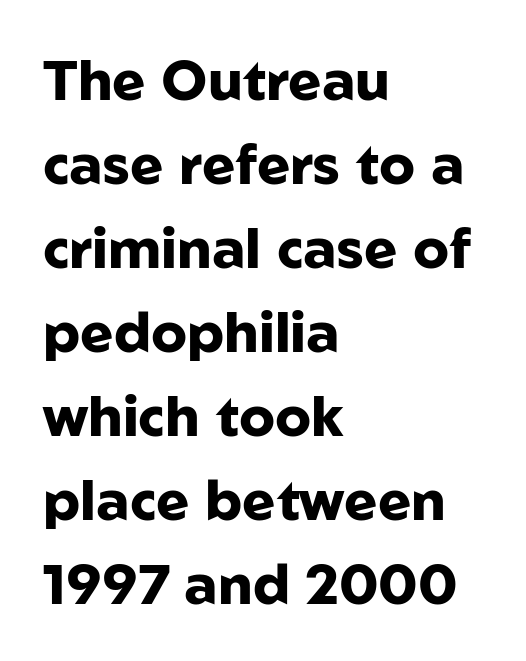
{"serif": "no", "italic": "no", "bold": "yes", "weight": "heavy", "width": "normal", "stroke_contrast": "low", "x_height": "medium", "monospaced": "no", "underline": "no", "align": "left", "line_spacing": "normal", "line_spacing_ratio": 1.5, "letter_spacing": "normal", "letter_spacing_em": 0.0, "glyph_px": 56}
